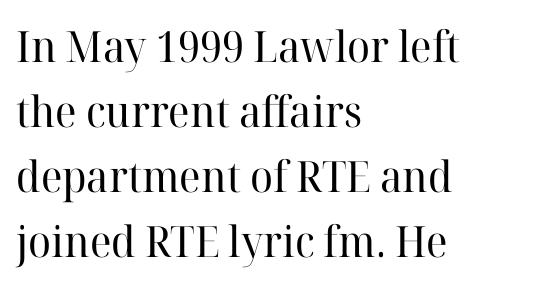
Q: Is the text bold? A: No.
Q: Is the text italic (slanted)? A: No, it is upright.
Q: Is the typeface a serif or a sans-serif typeface? A: Serif.
Q: Is the text underlined? A: No.
Q: How is the paragraph aligned? A: Left-aligned.
Q: Is the spacing between letters normal or unusually wide? A: Normal.
Q: Is the spacing between lines tight, normal or loose? A: Normal.
Q: Width (condensed, normal, or wide)? A: Normal.
Q: Stroke contrast? A: High.
Q: x-height? A: Medium.
Q: Monospaced? A: No.
